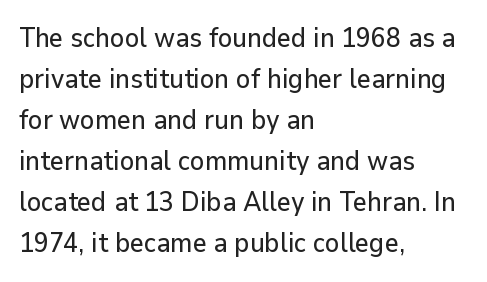
Q: Is the text italic (slanted)? A: No, it is upright.
Q: Is the text underlined? A: No.
Q: How is the paragraph aligned? A: Left-aligned.
Q: Is the spacing between letters normal or unusually wide? A: Normal.
Q: Is the spacing between lines tight, normal or loose? A: Normal.
